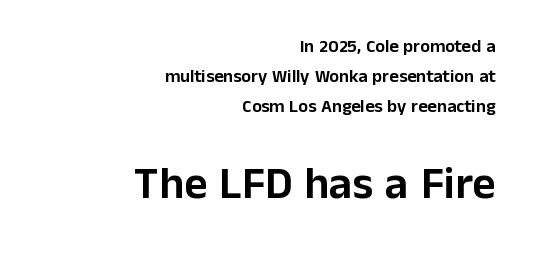
The image shows 45 px sans-serif type, upright; set right-aligned, normal line spacing (1.66x), normal letter spacing, not underlined; the second (bottom) block is 2.5x larger; low stroke contrast and a medium x-height.
